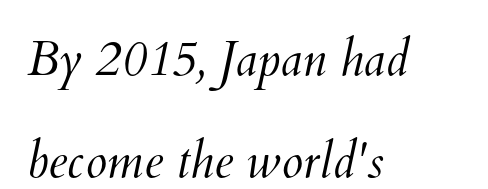
{"bold": "no", "weight": "light", "width": "normal", "stroke_contrast": "medium", "x_height": "small", "monospaced": "no", "underline": "no", "align": "left", "line_spacing": "loose", "line_spacing_ratio": 2.08, "letter_spacing": "normal", "letter_spacing_em": 0.0, "glyph_px": 49}
